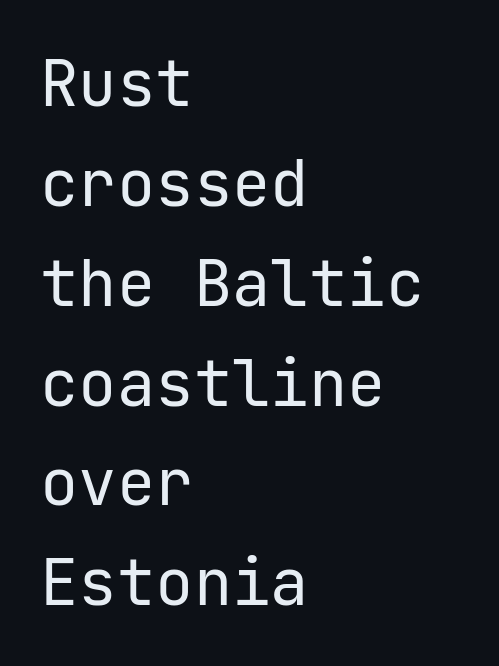
Q: Is the text bold? A: No.
Q: Is the text italic (slanted)? A: No, it is upright.
Q: Is the typeface a serif or a sans-serif typeface? A: Sans-serif.
Q: Is the text underlined? A: No.
Q: How is the paragraph aligned? A: Left-aligned.
Q: Is the spacing between letters normal or unusually wide? A: Normal.
Q: Is the spacing between lines tight, normal or loose? A: Normal.
Q: Width (condensed, normal, or wide)? A: Normal.
Q: Stroke contrast? A: Low.
Q: x-height? A: Medium.
